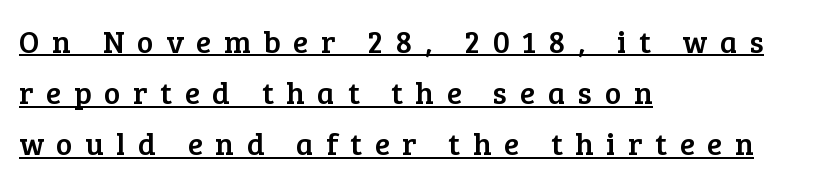
{"serif": "yes", "italic": "no", "width": "normal", "stroke_contrast": "low", "x_height": "medium", "monospaced": "no", "underline": "yes", "align": "left", "line_spacing": "normal", "line_spacing_ratio": 1.65, "letter_spacing": "wide", "letter_spacing_em": 0.41, "glyph_px": 31}
